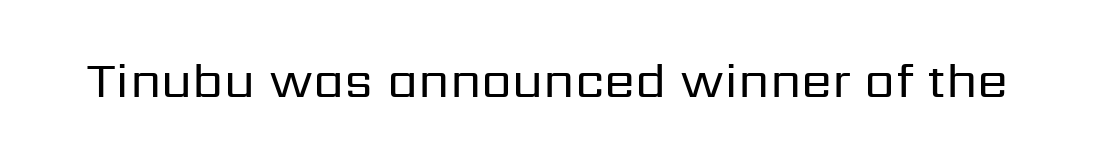
{"serif": "no", "italic": "no", "bold": "no", "weight": "regular", "width": "normal", "stroke_contrast": "low", "x_height": "medium", "monospaced": "no", "underline": "no", "letter_spacing": "normal", "letter_spacing_em": 0.0, "glyph_px": 50}
